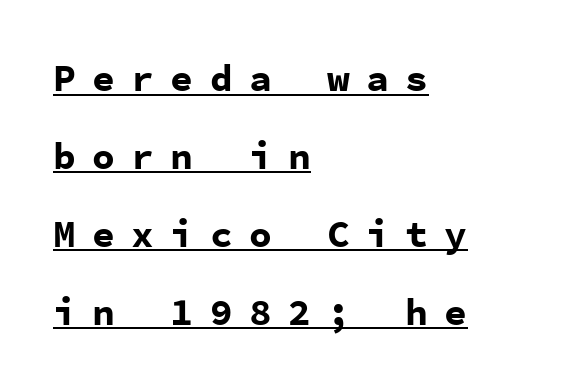
Spacing verdict: monospaced, one width for all characters. The gaps between neighbouring characters are conspicuously large. If you drew a line through each stem, it would be perfectly vertical. Notice how thick the strokes are: this is what a full bold looks like. Caption: lettering with a line underneath. Short and long lines alike share a common starting point at left.
